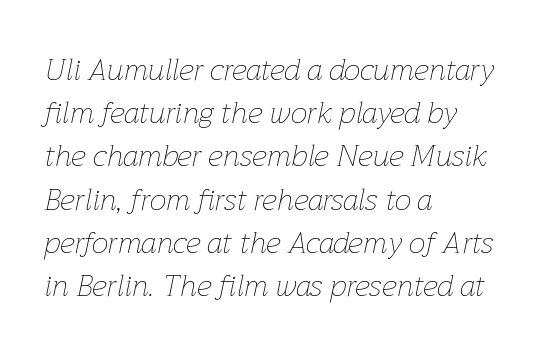
Successive baselines arrive at the customary interval. Words appear dense and cohesive because spacing is normal. The passage shown is typed in a proportional face where columns would drift. The lettering tilts uniformly, giving the passage an italic look. Lines of text with bare space underneath.
